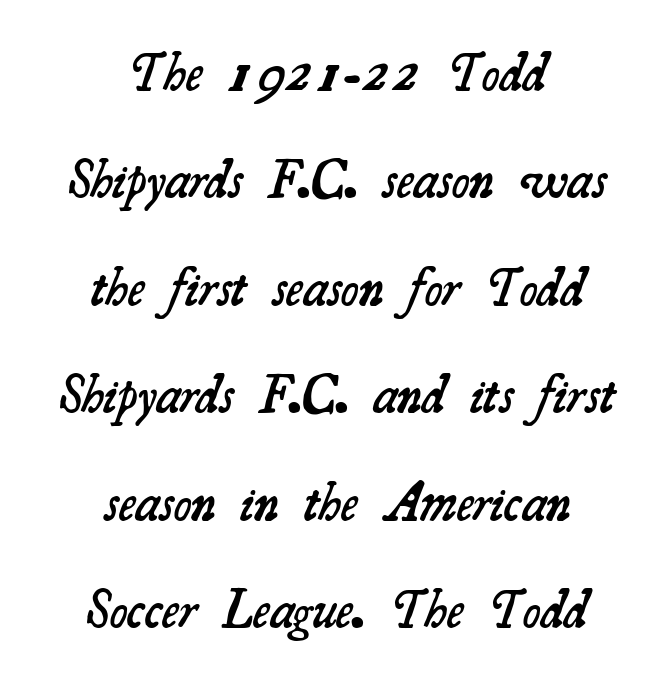
Character widths vary here, with narrow letters taking less room than wide ones. Nothing unusual about the tracking: characters are spaced as the font intends. Vertically, the passage feels expansive, rows floating well apart. This is moderately heavy type, rendered in semibold.
